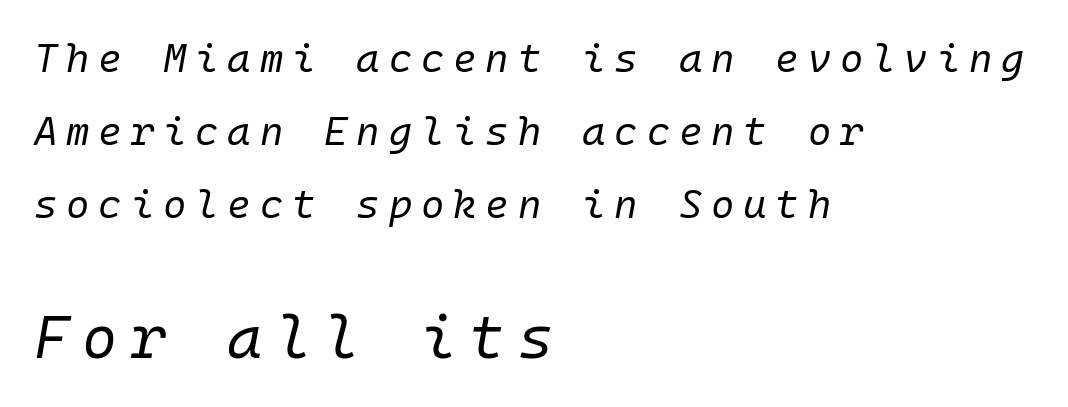
{"italic": "yes", "lean": "right", "slant_degrees": 10, "bold": "no", "weight": "regular", "width": "normal", "stroke_contrast": "low", "x_height": "medium", "monospaced": "yes", "underline": "no", "align": "left", "line_spacing_ratio": 1.83, "letter_spacing": "wide", "letter_spacing_em": 0.22, "larger_block": "second", "size_ratio": 1.5, "glyph_px": 60}
